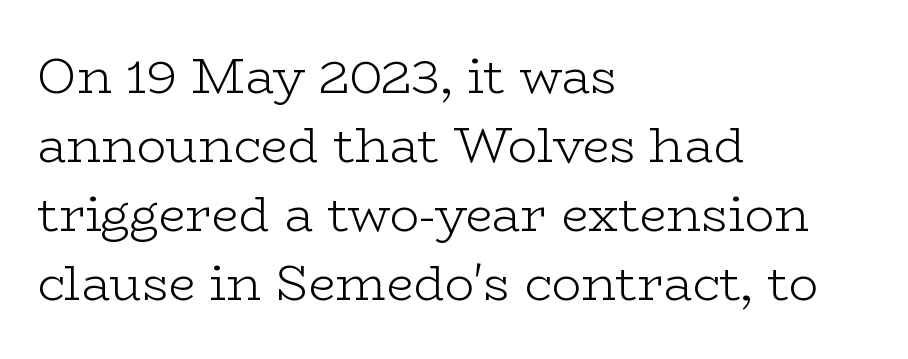
{"serif": "yes", "italic": "no", "bold": "no", "weight": "light", "width": "wide", "stroke_contrast": "low", "x_height": "medium", "monospaced": "no", "underline": "no", "align": "left", "line_spacing": "normal", "line_spacing_ratio": 1.41, "letter_spacing": "normal", "letter_spacing_em": 0.0, "glyph_px": 49}
